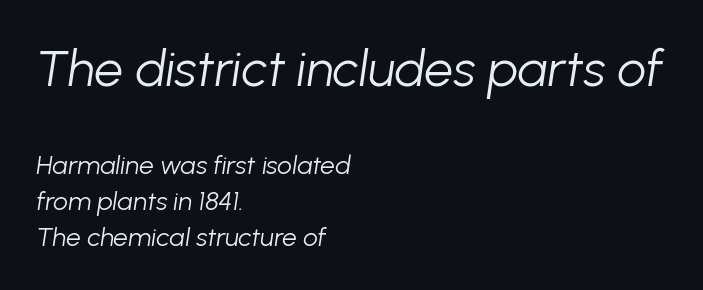
{"italic": "yes", "lean": "right", "slant_degrees": 8, "bold": "no", "weight": "light", "width": "normal", "stroke_contrast": "low", "x_height": "medium", "monospaced": "no", "underline": "no", "align": "left", "line_spacing": "normal", "line_spacing_ratio": 1.39, "letter_spacing": "normal", "letter_spacing_em": 0.0, "larger_block": "first", "size_ratio": 1.96, "glyph_px": 51}
